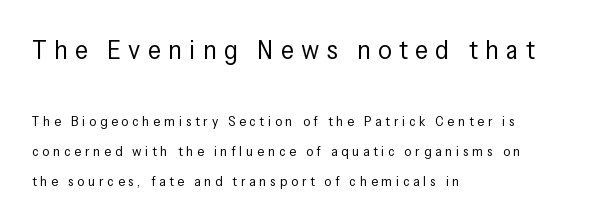
Q: Is the text bold? A: No.
Q: Is the text italic (slanted)? A: No, it is upright.
Q: Is the text underlined? A: No.
Q: How is the paragraph aligned? A: Left-aligned.
Q: Is the spacing between letters normal or unusually wide? A: Unusually wide.
Q: Is the spacing between lines tight, normal or loose? A: Loose.
Q: Which block of text is set in a larger size, the first (top) or the second (bottom)? A: The first (top) one.
